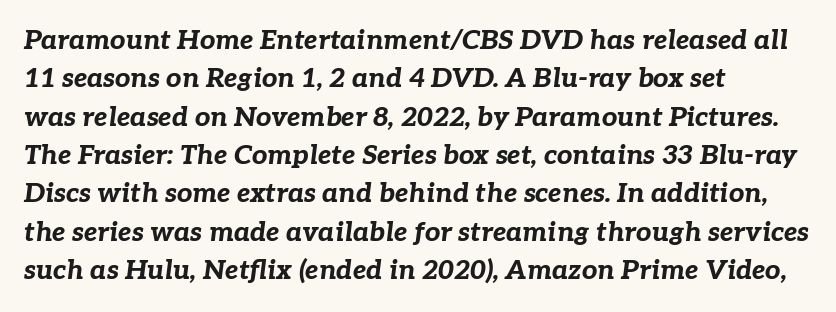
The image shows 27 px bold type, italic (leaning right); set left-aligned, normal line spacing (1.42x), normal letter spacing, not underlined.
